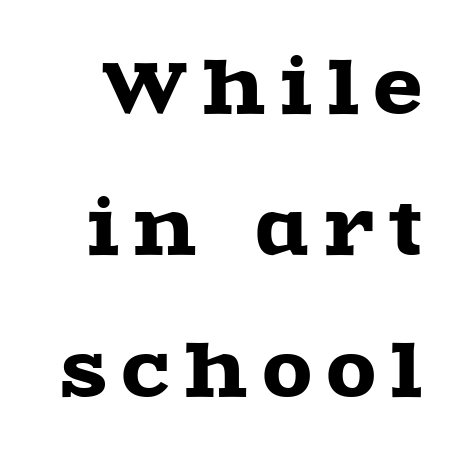
Q: Is the text italic (slanted)? A: No, it is upright.
Q: Is the typeface a serif or a sans-serif typeface? A: Serif.
Q: Is the text underlined? A: No.
Q: Is the spacing between letters normal or unusually wide? A: Unusually wide.
Q: Is the spacing between lines tight, normal or loose? A: Loose.
Q: Width (condensed, normal, or wide)? A: Wide.
Q: x-height? A: Large.
Q: Monospaced? A: No.
